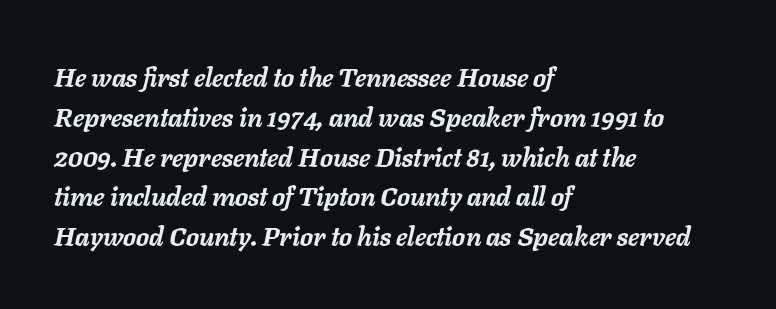
Leftover space on each line is placed entirely after the last word. Regular leading. Default kerning and tracking; the words read as compact shapes. The typography opts for an oblique posture over an upright one. Weight check: bold — yes, fully.
